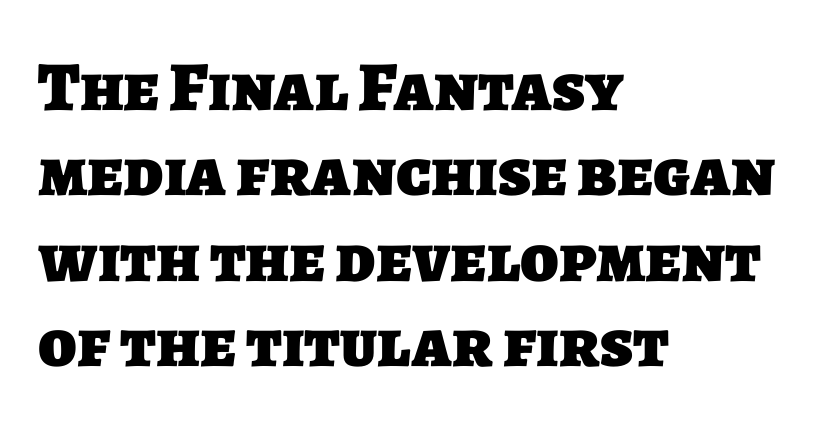
The image shows 70 px heavy sans-serif type; set left-aligned, line spacing 1.22x, normal letter spacing, not underlined; low stroke contrast and a large x-height.
